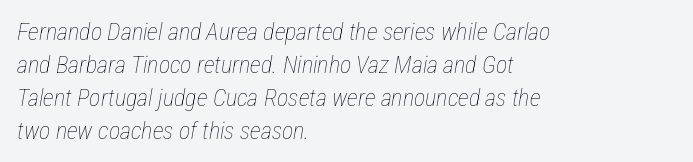
Students, observe: this is what conventionally led text looks like. A light-to-regular cut is what we see here. Left-aligned paragraph, ragged on the right. The passage shown leans; its letterforms are oblique. Here the glyphs are tracked normally, forming tight word shapes.
